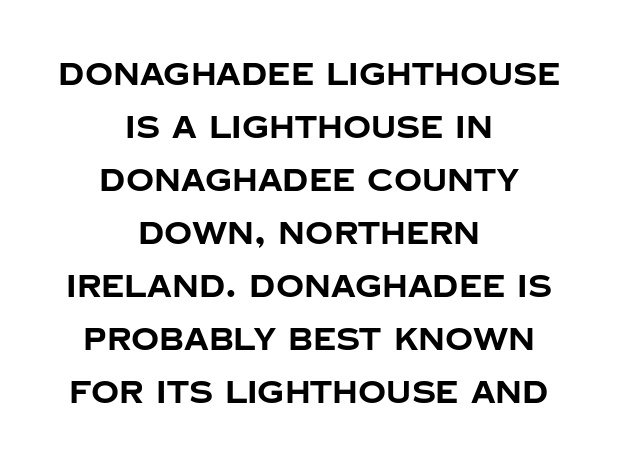
The image shows 31 px bold sans-serif type, upright; set centered, line spacing 1.71x, normal letter spacing, not underlined; low stroke contrast and a large x-height.
